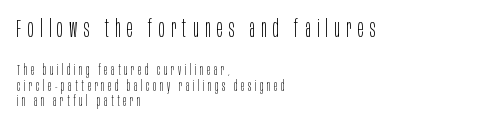
Anything drawn beneath the words? Only blank space. Line spacing here is tight. Short note: letters widely spaced. The font sits on the lighter half of the weight spectrum, regular included. A typesetter would mark this as roman, not italic.
